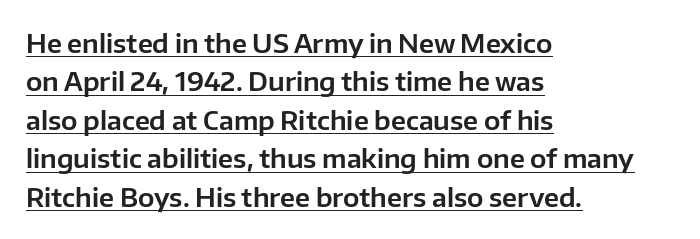
The image shows 26 px text type, upright; set left-aligned, normal line spacing (1.48x), normal letter spacing, underlined.
